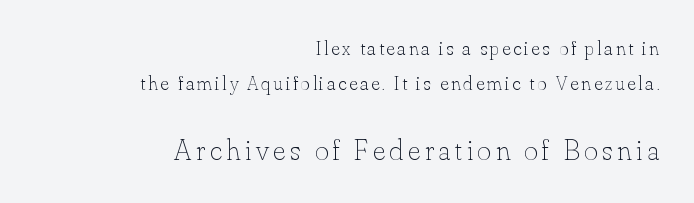
The image shows 30 px thin type, upright; set right-aligned, line spacing 1.77x, not underlined; the second (bottom) block is 1.5x larger; low stroke contrast and a small x-height.
